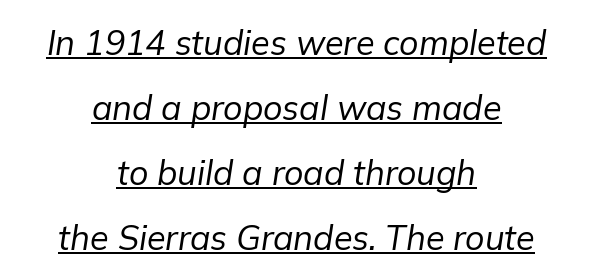
The image shows 34 px regular-weight type, italic (leaning right); set centered, loose line spacing (1.91x), normal letter spacing, underlined; low stroke contrast and a medium x-height.
